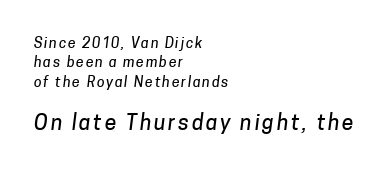
The face used here appears at its bigger size in the lower chunk. A typesetter would call this leading conventional body-copy spacing. Clear beneath every line of the passage. Is the block centered? No — it sits flush against the left margin.
